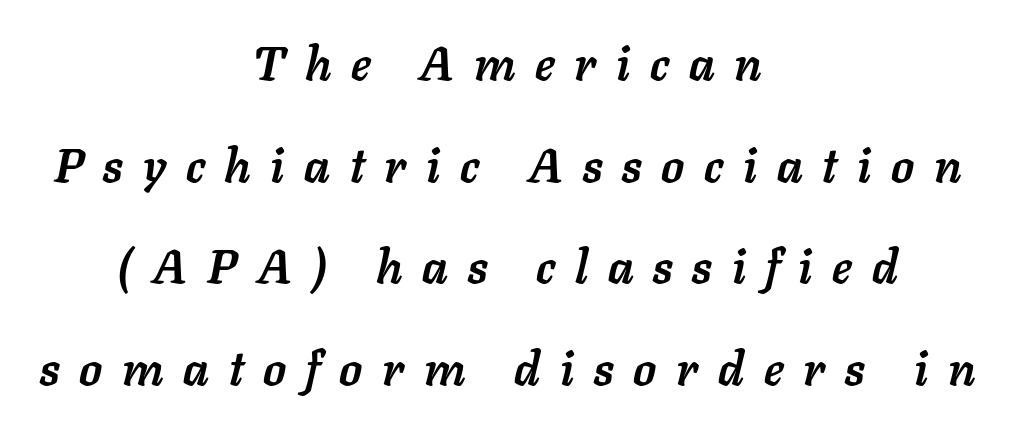
Q: Is the text bold? A: Yes.
Q: Is the text italic (slanted)? A: Yes, it leans right by about 11 degrees.
Q: Is the text underlined? A: No.
Q: How is the paragraph aligned? A: Centered.
Q: Is the spacing between letters normal or unusually wide? A: Unusually wide.
Q: Is the spacing between lines tight, normal or loose? A: Loose.
Q: Width (condensed, normal, or wide)? A: Normal.
Q: Stroke contrast? A: Low.
Q: x-height? A: Medium.
Q: Monospaced? A: No.
